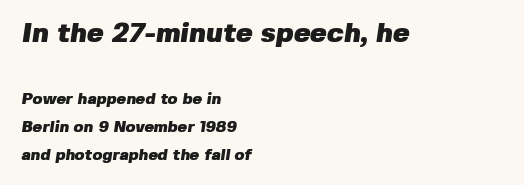
The image shows 28 px heavy sans-serif type; set left-aligned, line spacing 1.74x, normal letter spacing, not underlined; the first (top) block is 1.75x larger; low stroke contrast and a medium x-height.
